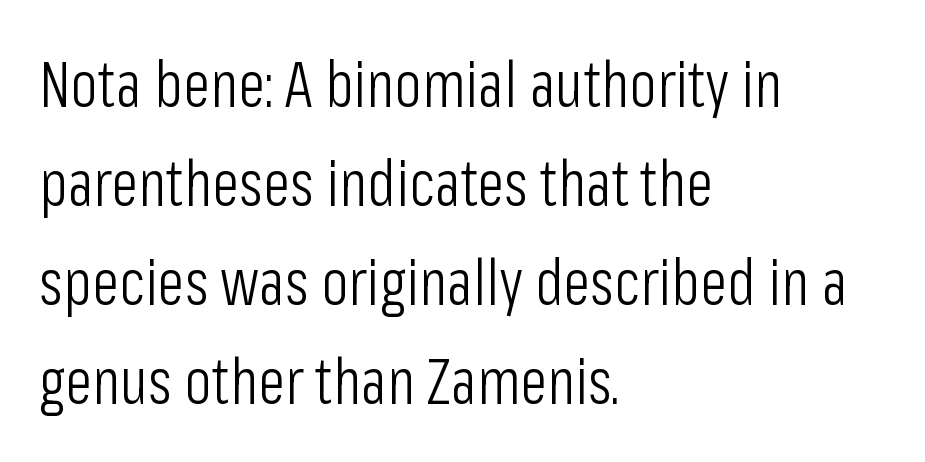
The image shows 63 px light, condensed sans-serif type, upright; set left-aligned, normal line spacing (1.57x), normal letter spacing, not underlined; low stroke contrast and a medium x-height.
